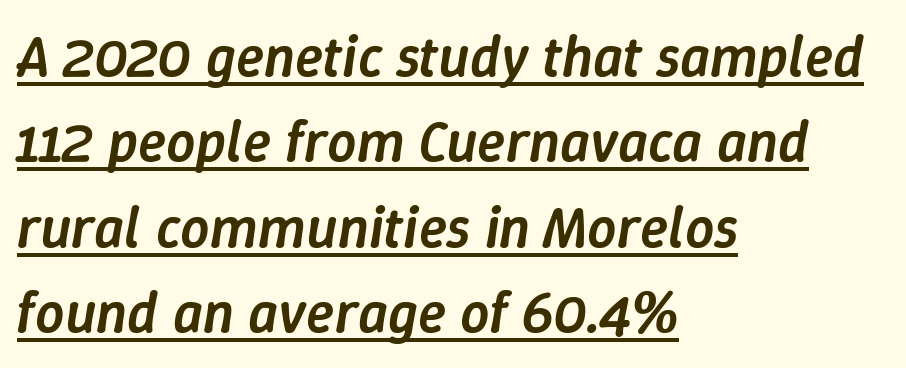
Q: Is the text bold? A: Semi-bold.
Q: Is the text italic (slanted)? A: Yes, it leans right by about 9 degrees.
Q: Is the text underlined? A: Yes.
Q: How is the paragraph aligned? A: Left-aligned.
Q: Is the spacing between letters normal or unusually wide? A: Normal.
Q: Is the spacing between lines tight, normal or loose? A: Normal.
Q: Width (condensed, normal, or wide)? A: Normal.
Q: Stroke contrast? A: Low.
Q: x-height? A: Medium.
Q: Monospaced? A: No.
